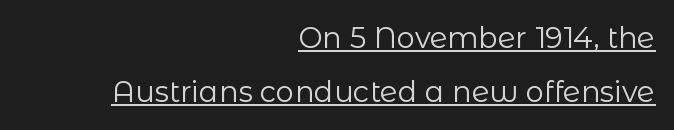
The image shows 29 px regular-weight sans-serif type, upright; set right-aligned, line spacing 1.87x, normal letter spacing, underlined; low stroke contrast and a medium x-height.
